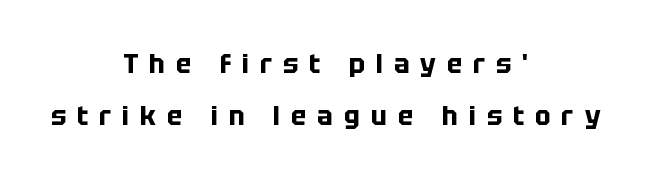
The image shows 26 px bold type, upright; set centered, loose line spacing (2.0x), unusually wide letter spacing (+0.42 em), not underlined.
